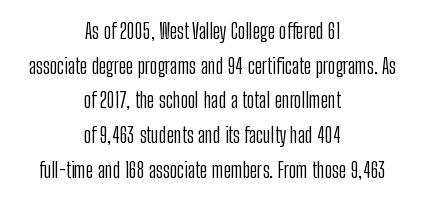
Q: Is the text bold? A: No.
Q: Is the text italic (slanted)? A: No, it is upright.
Q: Is the text underlined? A: No.
Q: How is the paragraph aligned? A: Centered.
Q: Is the spacing between letters normal or unusually wide? A: Normal.
Q: Is the spacing between lines tight, normal or loose? A: Normal.
